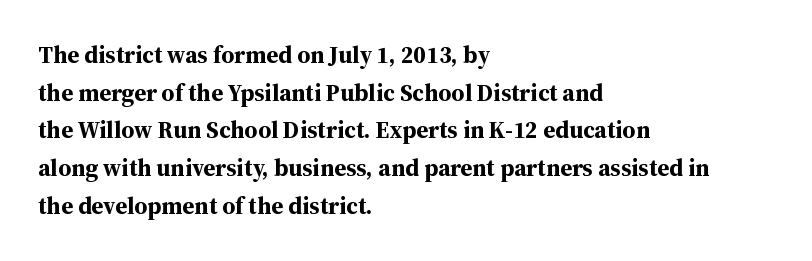
Heavy, bold letterforms. Quick note: underline off. The space between consecutive lines is moderate. This is roman type, the default non-slanted kind. The compositor pushed each line to the left boundary.
